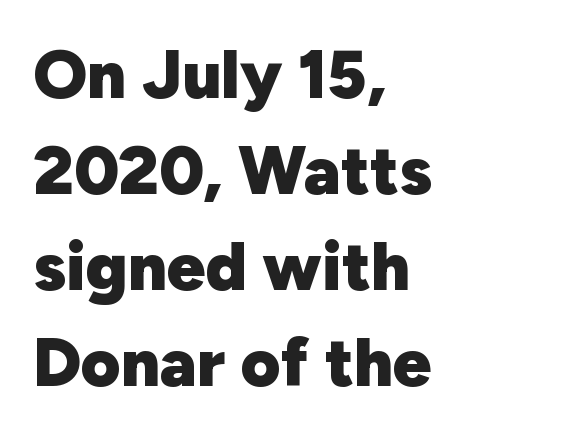
Q: Is the text bold? A: Yes.
Q: Is the text italic (slanted)? A: No, it is upright.
Q: Is the typeface a serif or a sans-serif typeface? A: Sans-serif.
Q: Is the text underlined? A: No.
Q: How is the paragraph aligned? A: Left-aligned.
Q: Is the spacing between letters normal or unusually wide? A: Normal.
Q: Is the spacing between lines tight, normal or loose? A: Normal.
Q: Width (condensed, normal, or wide)? A: Normal.
Q: Stroke contrast? A: Low.
Q: x-height? A: Medium.
Q: Monospaced? A: No.
